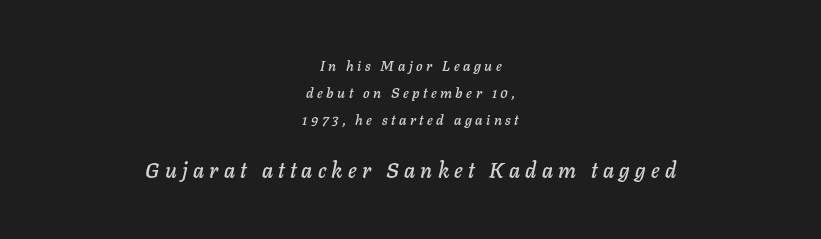
Q: Is the text italic (slanted)? A: Yes, it leans right by about 11 degrees.
Q: Is the text underlined? A: No.
Q: How is the paragraph aligned? A: Centered.
Q: Is the spacing between letters normal or unusually wide? A: Unusually wide.
Q: Is the spacing between lines tight, normal or loose? A: Loose.
Q: Which block of text is set in a larger size, the first (top) or the second (bottom)? A: The second (bottom) one.
